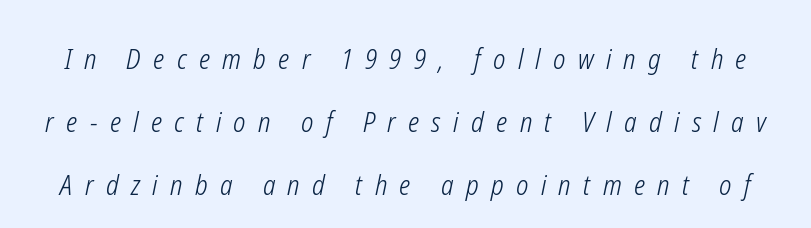
Q: Is the text bold? A: No.
Q: Is the text italic (slanted)? A: Yes, it leans right by about 12 degrees.
Q: Is the text underlined? A: No.
Q: Is the spacing between letters normal or unusually wide? A: Unusually wide.
Q: Is the spacing between lines tight, normal or loose? A: Loose.
